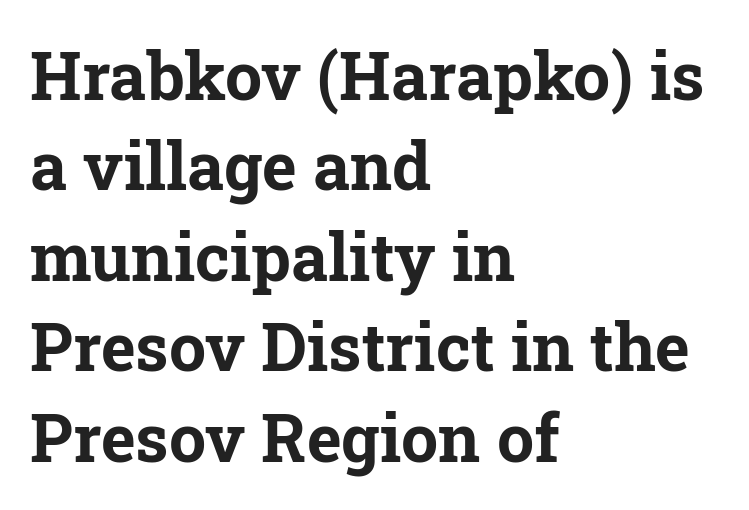
{"serif": "yes", "italic": "no", "bold": "yes", "weight": "bold", "width": "normal", "stroke_contrast": "low", "x_height": "medium", "monospaced": "no", "underline": "no", "align": "left", "line_spacing": "normal", "line_spacing_ratio": 1.37, "letter_spacing": "normal", "letter_spacing_em": 0.0, "glyph_px": 66}
